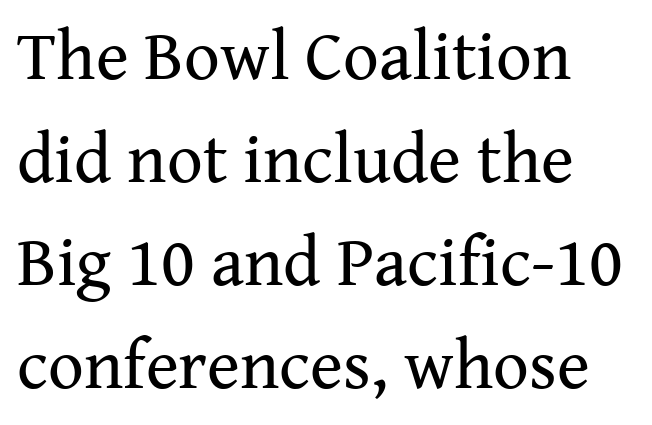
The passage shown is typed in a proportional face where columns would drift. Notice how the stems are strictly vertical — no italics here. Line starts are locked; line ends wander. Font category for this specimen: serif.
